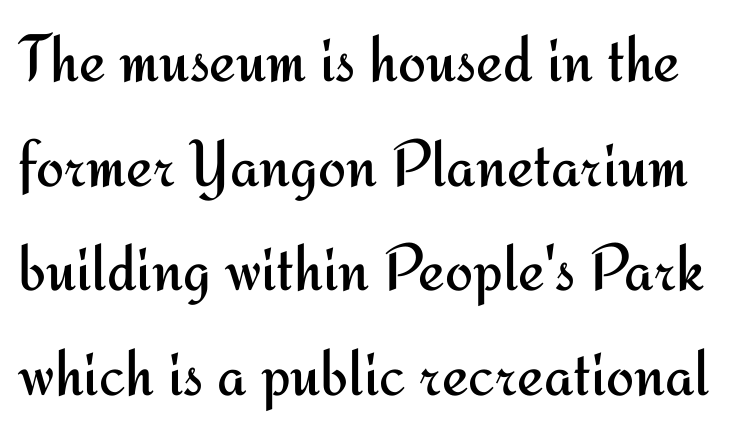
{"serif": "no", "italic": "no", "bold": "no", "weight": "regular", "width": "normal", "stroke_contrast": "medium", "x_height": "small", "monospaced": "no", "underline": "no", "line_spacing": "normal", "line_spacing_ratio": 1.56, "letter_spacing": "normal", "letter_spacing_em": 0.0, "glyph_px": 67}
